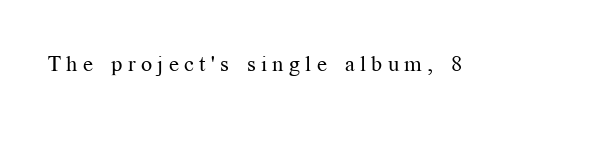
The image shows 22 px text type, upright; set unusually wide letter spacing (+0.24 em), not underlined.
